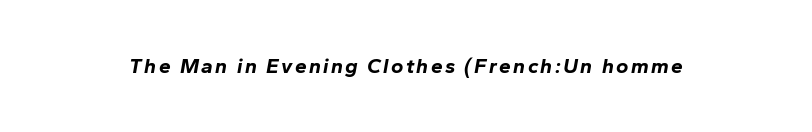
In terms of posture, this sample is oblique. How heavy is the stroke? Heavy — this is a bold. The baseline area is clear.
